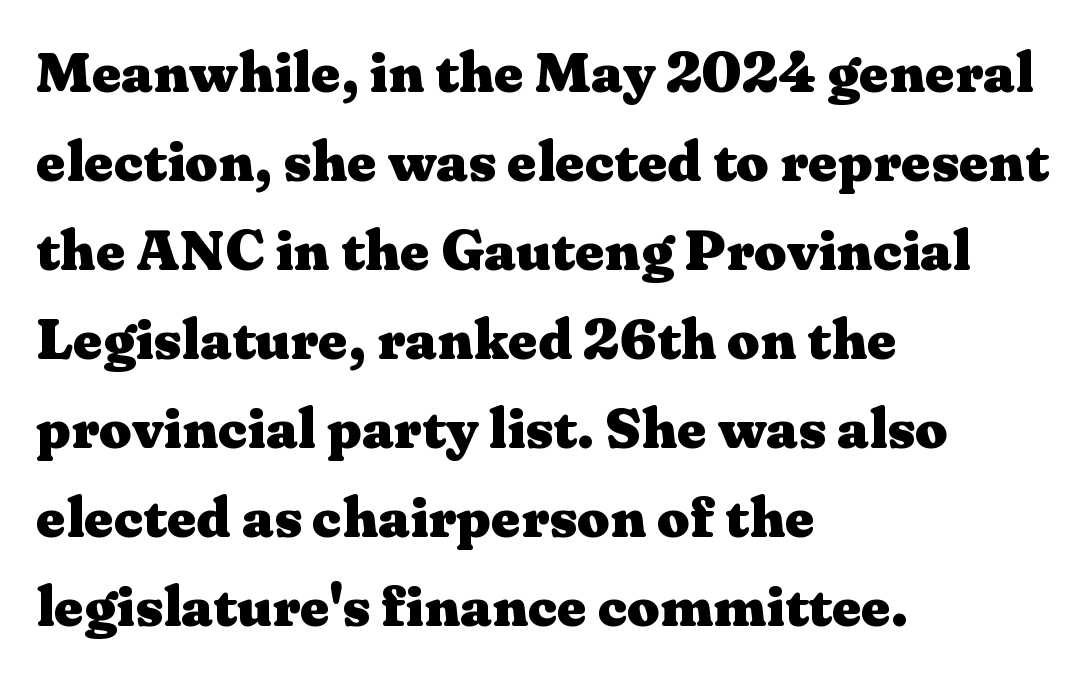
Students, note that the glyphs here touch the page at normal intervals. Spacing verdict: proportional, widths tailored to each character. Notice how the stems are strictly vertical — no italics here. Does the copy run flush right? No — it runs flush left. Each glyph is drawn with heavy, bold strokes.
